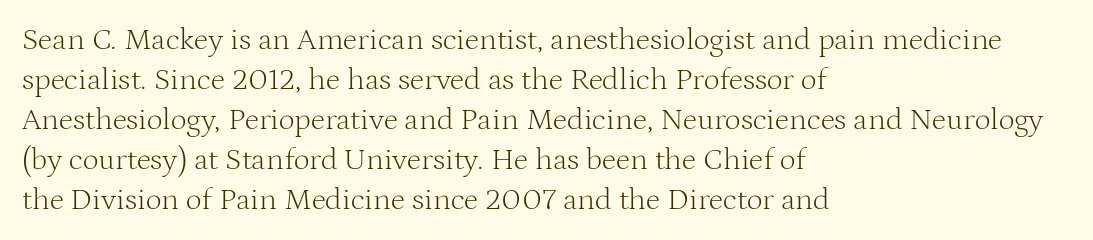
Only glyphs here, with clear space below each row. Quick note: interline space is typical. Leftover space on each line is placed entirely after the last word. It's the straight-up-and-down kind of type. The line texture is even and compact thanks to regular tracking.
